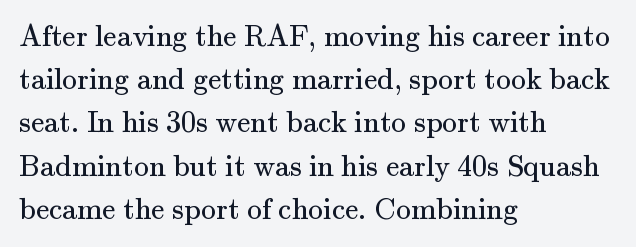
The image shows 30 px regular-weight serif type, upright; set left-aligned, normal line spacing (1.44x), normal letter spacing, not underlined; medium stroke contrast and a small x-height.
